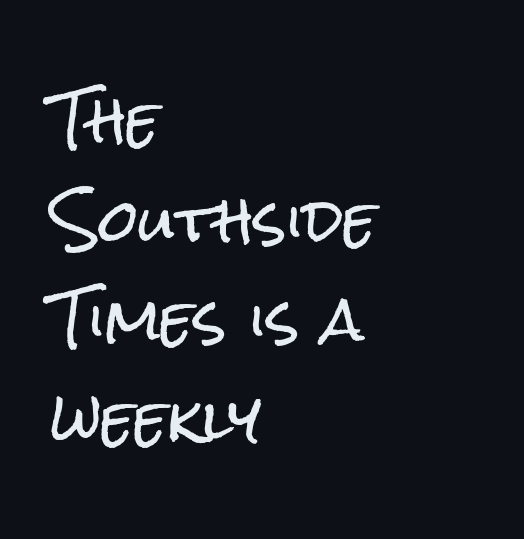
Q: Is the text italic (slanted)? A: No, it is upright.
Q: Is the typeface a serif or a sans-serif typeface? A: Sans-serif.
Q: Is the text underlined? A: No.
Q: How is the paragraph aligned? A: Left-aligned.
Q: Is the spacing between letters normal or unusually wide? A: Normal.
Q: Width (condensed, normal, or wide)? A: Condensed.
Q: Stroke contrast? A: Low.
Q: x-height? A: Medium.
Q: Monospaced? A: No.
